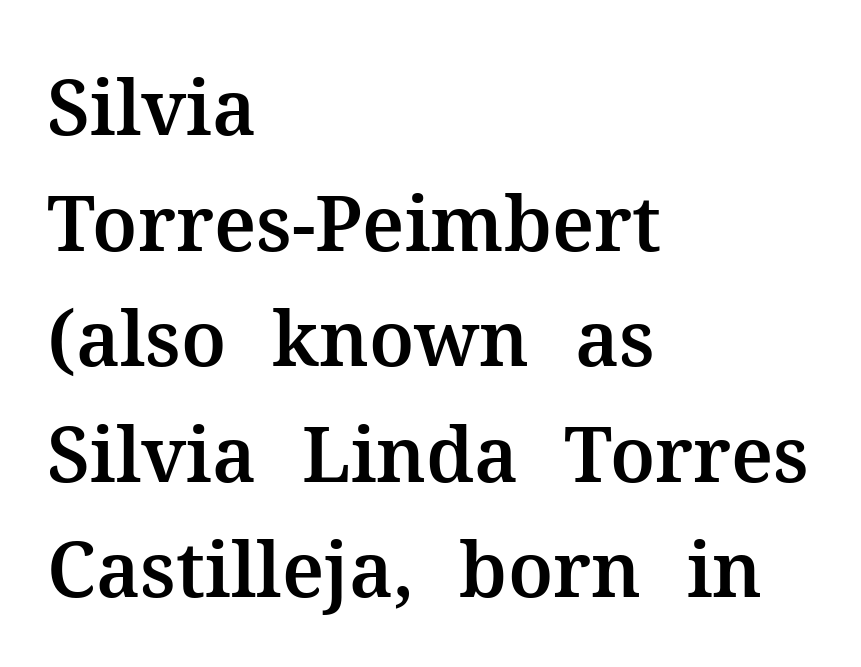
The image shows 76 px serif type, upright; set left-aligned, normal line spacing (1.52x), normal letter spacing, not underlined; medium stroke contrast and a medium x-height.
